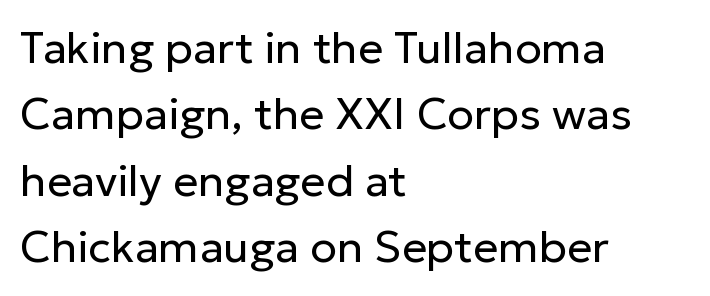
The image shows 44 px regular-weight sans-serif type, upright; set left-aligned, normal line spacing (1.51x), normal letter spacing, not underlined; low stroke contrast and a medium x-height.
